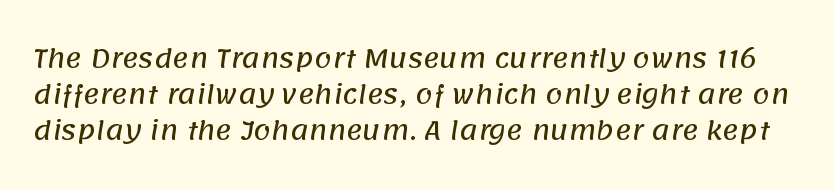
Q: Is the text underlined? A: No.
Q: Is the spacing between letters normal or unusually wide? A: Normal.
Q: Is the spacing between lines tight, normal or loose? A: Normal.
